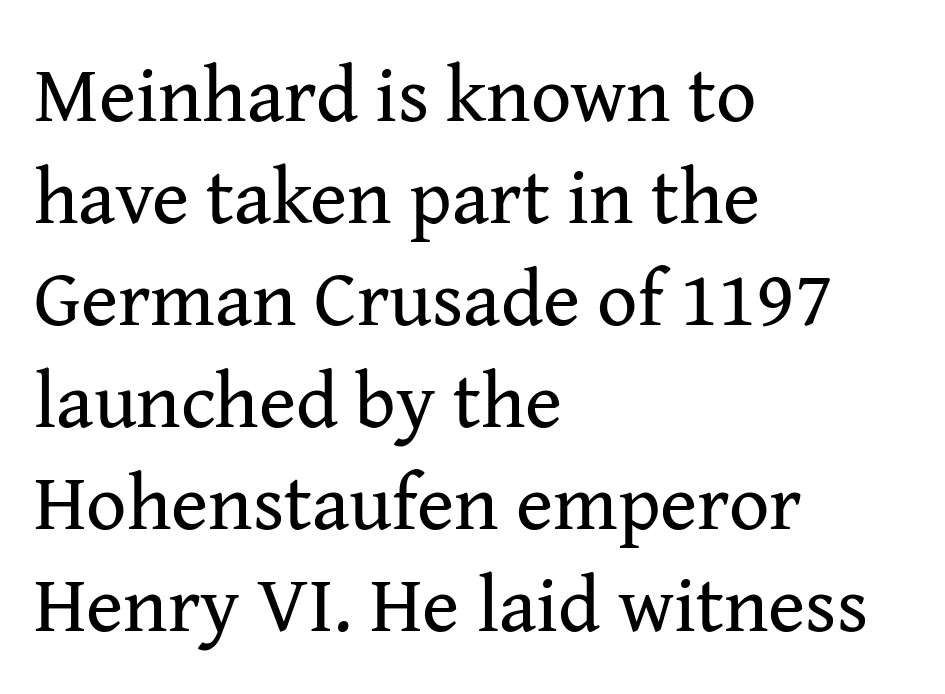
Q: Is the text bold? A: No.
Q: Is the text italic (slanted)? A: No, it is upright.
Q: Is the typeface a serif or a sans-serif typeface? A: Serif.
Q: Is the text underlined? A: No.
Q: How is the paragraph aligned? A: Left-aligned.
Q: Is the spacing between letters normal or unusually wide? A: Normal.
Q: Is the spacing between lines tight, normal or loose? A: Normal.
Q: Width (condensed, normal, or wide)? A: Normal.
Q: Stroke contrast? A: Medium.
Q: x-height? A: Medium.
Q: Monospaced? A: No.
